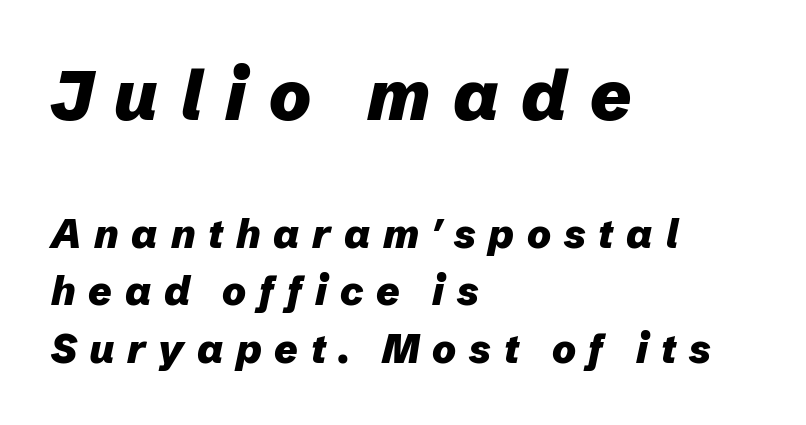
{"italic": "yes", "lean": "right", "slant_degrees": 12, "bold": "yes", "weight": "heavy", "width": "normal", "stroke_contrast": "low", "x_height": "medium", "monospaced": "no", "underline": "no", "align": "left", "line_spacing": "normal", "line_spacing_ratio": 1.44, "letter_spacing": "wide", "letter_spacing_em": 0.32, "larger_block": "first", "size_ratio": 1.75, "glyph_px": 70}
